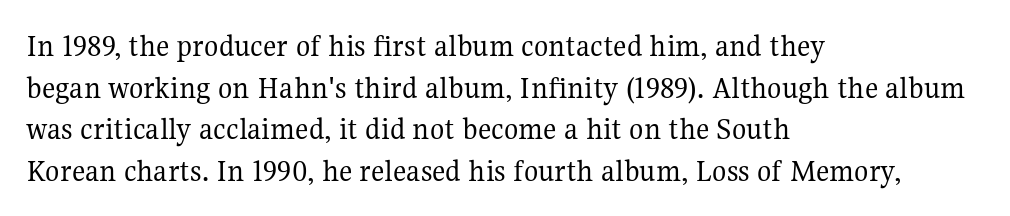
Nobody touched the tracking dial on this one. Has an underline been added? It has not. The text block is weighted toward the left margin, trailing off unevenly rightward. Leading matches the norm, producing a regular column. Notice how the stems are strictly vertical — no italics here. The font family rendered here belongs to the serif group.
